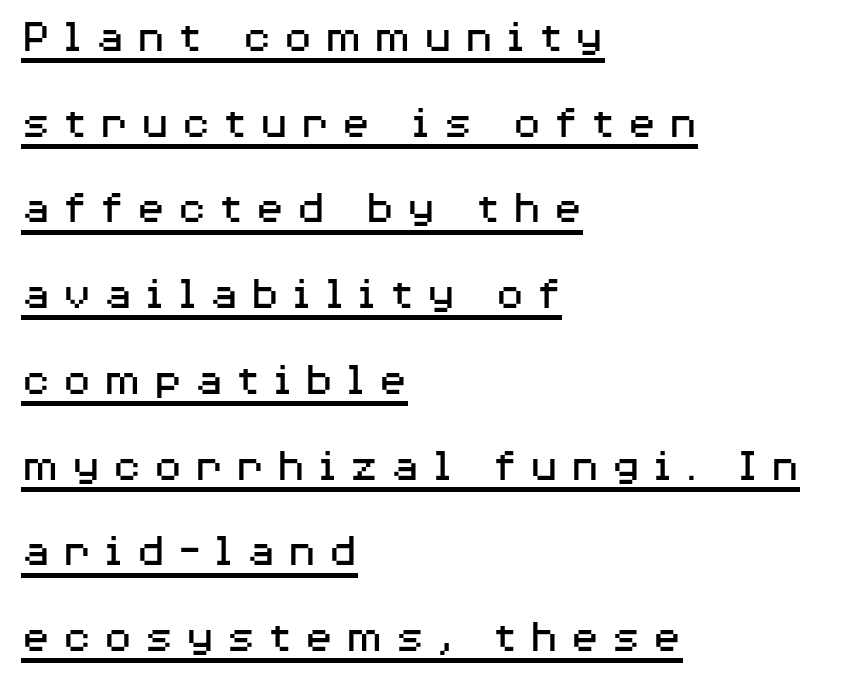
Do the characters align in a grid? No, the font is proportional. Descenders here cross a horizontal rule under the line. These lines stack with their left ends in a neat column. The typeface chosen for these lines omits serifs. The gaps between neighbouring characters are conspicuously large.
